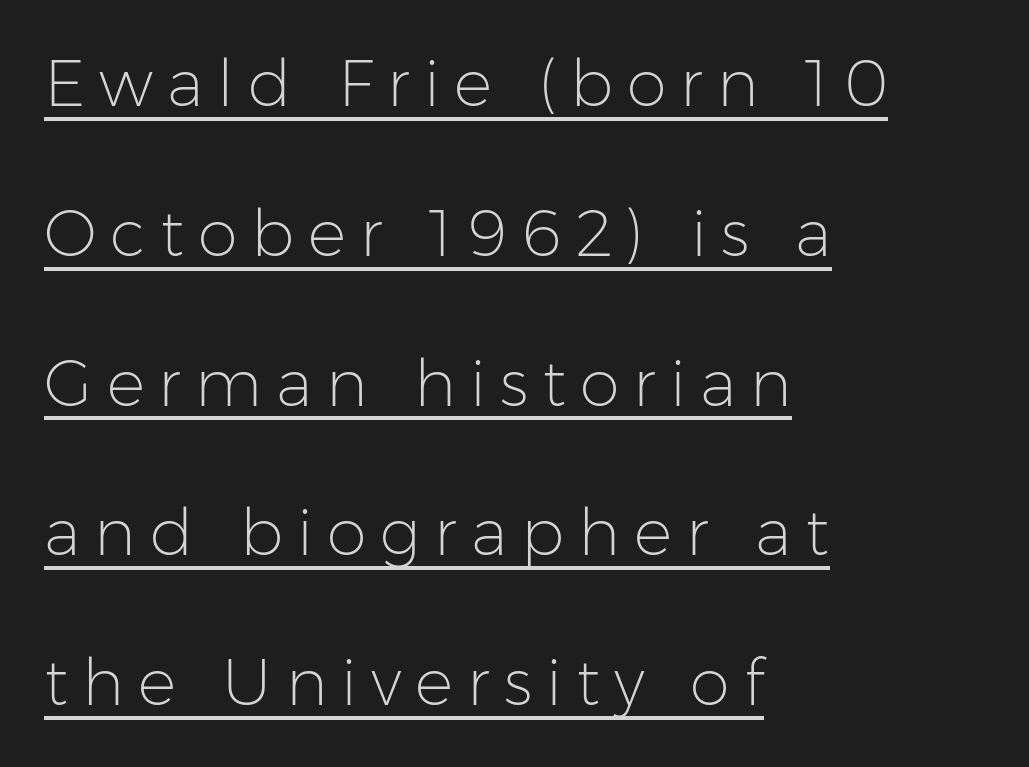
Q: Is the text bold? A: No.
Q: Is the text italic (slanted)? A: No, it is upright.
Q: Is the typeface a serif or a sans-serif typeface? A: Sans-serif.
Q: Is the text underlined? A: Yes.
Q: How is the paragraph aligned? A: Left-aligned.
Q: Is the spacing between letters normal or unusually wide? A: Unusually wide.
Q: Is the spacing between lines tight, normal or loose? A: Loose.
Q: Width (condensed, normal, or wide)? A: Normal.
Q: Stroke contrast? A: Low.
Q: x-height? A: Medium.
Q: Monospaced? A: No.
